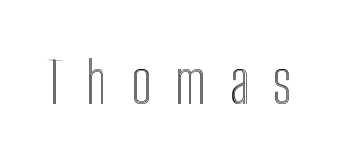
A roman cut, with each character standing at attention. This sample has the flowing, uneven cadence of proportional lettering. In terms of letterspacing, this is a distinctly airy, spread setting. Check under the words: just untouched page.
